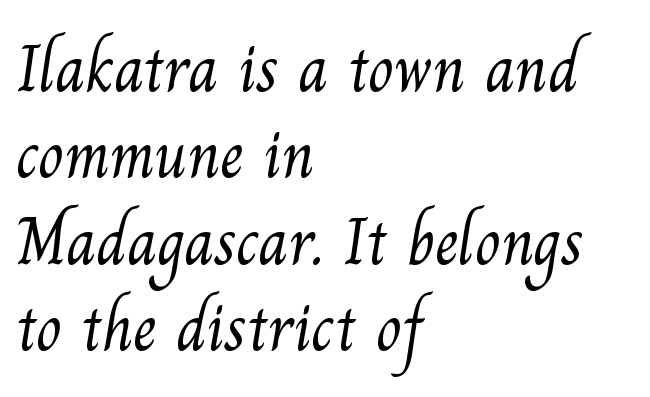
The image shows 67 px light serif type; set left-aligned, normal line spacing (1.29x), normal letter spacing, not underlined; medium stroke contrast and a small x-height.
